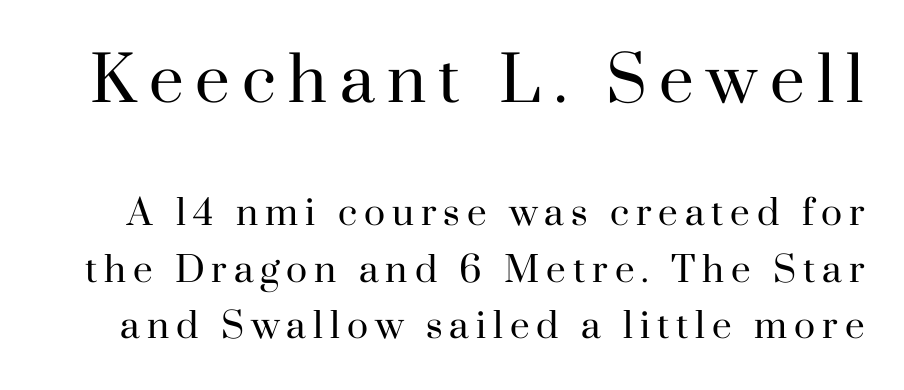
The image shows 62 px regular-weight serif type, upright; set normal line spacing (1.62x), unusually wide letter spacing (+0.2 em), not underlined; the first (top) block is 1.77x larger; high stroke contrast and a small x-height.
